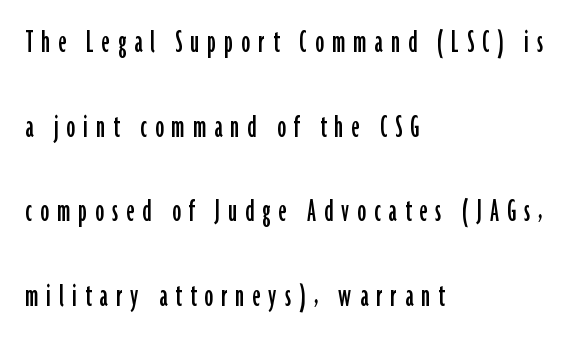
This rendering uses left alignment, leaving the right contour irregular. The area under the type is left untouched. You could not count columns in this text — the font is proportionally spaced. Between one letter and the next there's a generous, obvious gap. Vertically, the passage feels expansive, rows floating well apart. I'd call this a sans setting — the letters go barefoot.
